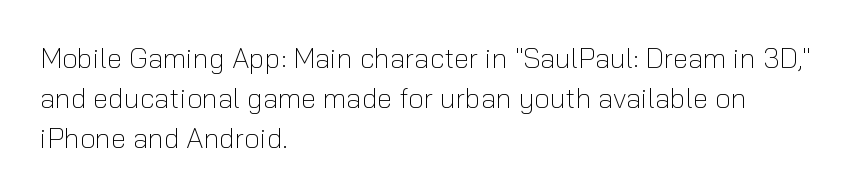
{"serif": "no", "italic": "no", "bold": "no", "weight": "light", "width": "normal", "stroke_contrast": "low", "x_height": "medium", "monospaced": "no", "underline": "no", "align": "left", "line_spacing": "normal", "line_spacing_ratio": 1.43, "letter_spacing": "normal", "letter_spacing_em": 0.0, "glyph_px": 28}
